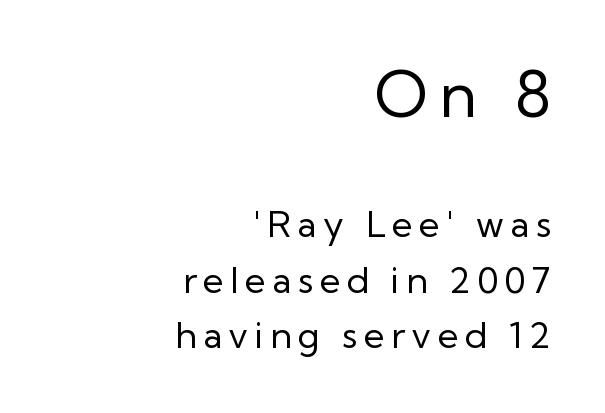
The image shows 63 px regular-weight sans-serif type, upright; set right-aligned, normal line spacing (1.54x), not underlined; the first (top) block is 1.75x larger; low stroke contrast and a medium x-height.
